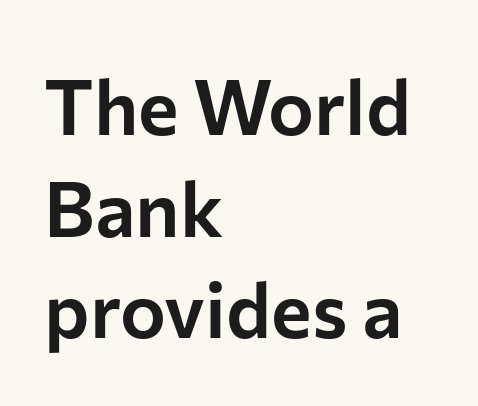
The image shows 77 px sans-serif type, upright; set left-aligned, normal line spacing (1.32x), normal letter spacing, not underlined; low stroke contrast and a medium x-height.
